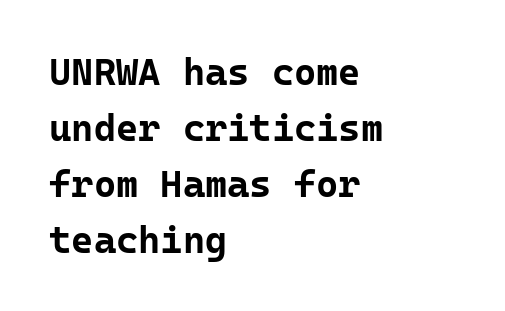
{"serif": "no", "italic": "no", "bold": "yes", "weight": "bold", "width": "normal", "stroke_contrast": "low", "x_height": "medium", "monospaced": "yes", "underline": "no", "align": "left", "line_spacing": "normal", "line_spacing_ratio": 1.47, "letter_spacing": "normal", "letter_spacing_em": 0.0, "glyph_px": 38}
